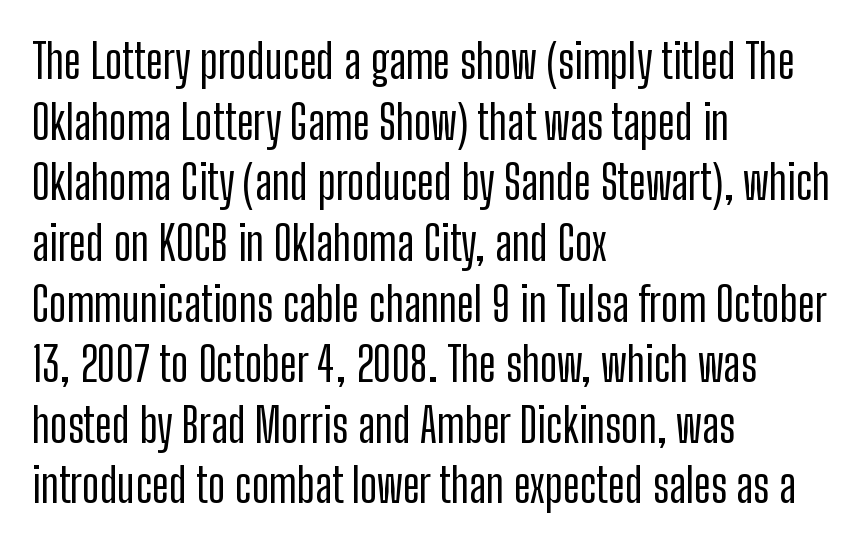
{"serif": "no", "italic": "no", "width": "condensed", "stroke_contrast": "low", "x_height": "medium", "monospaced": "no", "underline": "no", "align": "left", "line_spacing": "normal", "line_spacing_ratio": 1.29, "letter_spacing": "normal", "letter_spacing_em": 0.0, "glyph_px": 47}
